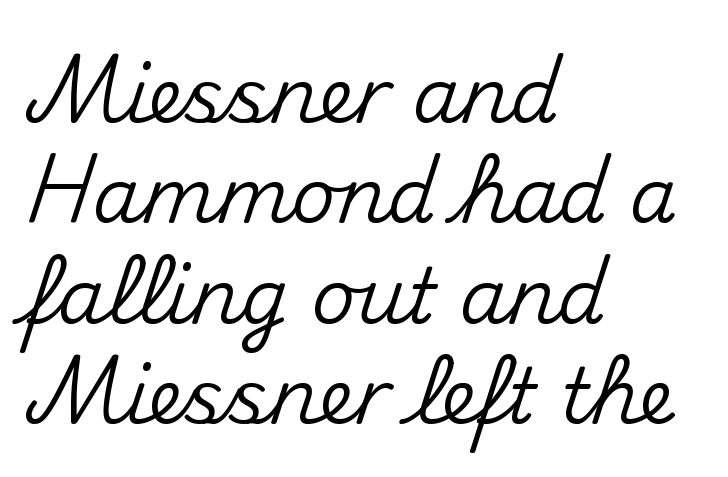
Q: Is the text italic (slanted)? A: Yes.
Q: Is the typeface a serif or a sans-serif typeface? A: Sans-serif.
Q: Is the text underlined? A: No.
Q: How is the paragraph aligned? A: Left-aligned.
Q: Is the spacing between letters normal or unusually wide? A: Normal.
Q: Is the spacing between lines tight, normal or loose? A: Normal.
Q: Width (condensed, normal, or wide)? A: Normal.
Q: Stroke contrast? A: Medium.
Q: x-height? A: Small.
Q: Monospaced? A: No.
